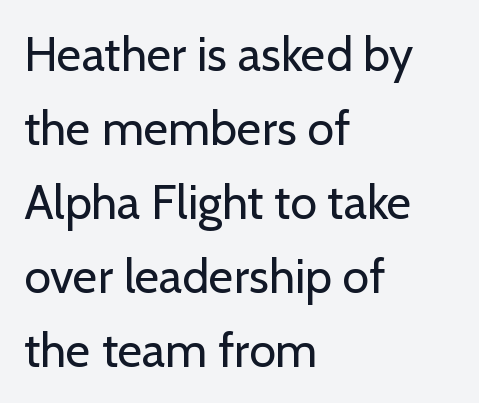
The tracking reads as untouched default to a designer's eye. Notice how descenders clear the ascenders below comfortably — that's standard leading. Upright lettering throughout. Line starts are locked; line ends wander. Serif or sans? Sans — the stroke terminals are bare. Bare-footed words on every line.
